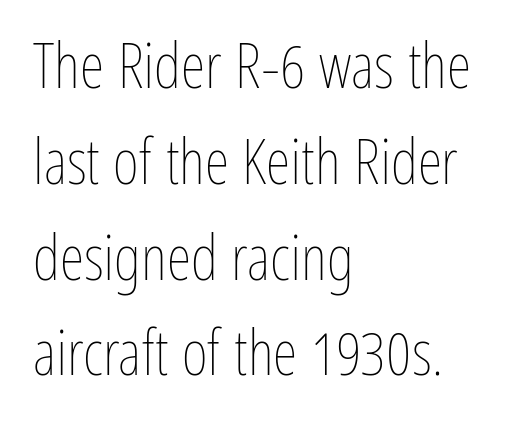
Q: Is the text bold? A: No.
Q: Is the text italic (slanted)? A: No, it is upright.
Q: Is the text underlined? A: No.
Q: How is the paragraph aligned? A: Left-aligned.
Q: Is the spacing between letters normal or unusually wide? A: Normal.
Q: Is the spacing between lines tight, normal or loose? A: Normal.
Q: Width (condensed, normal, or wide)? A: Condensed.
Q: Stroke contrast? A: Low.
Q: x-height? A: Medium.
Q: Monospaced? A: No.
